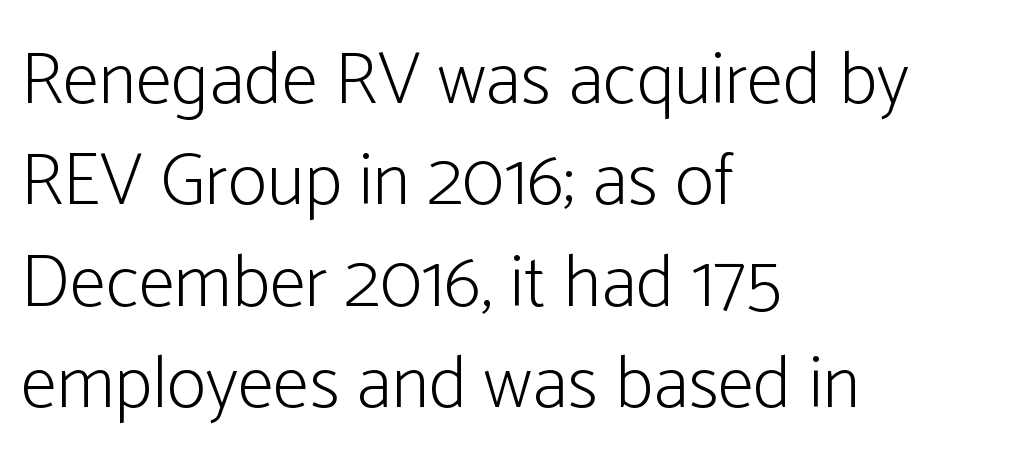
{"serif": "no", "italic": "no", "bold": "no", "weight": "light", "width": "condensed", "stroke_contrast": "low", "x_height": "medium", "monospaced": "no", "underline": "no", "align": "left", "line_spacing": "normal", "line_spacing_ratio": 1.37, "letter_spacing": "normal", "letter_spacing_em": 0.0, "glyph_px": 74}
